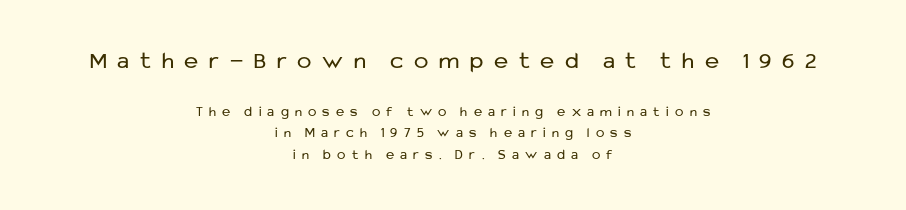
The image shows 24 px text type, upright; set centered, normal line spacing (1.53x), unusually wide letter spacing (+0.45 em), not underlined; the first (top) block is 1.71x larger.
